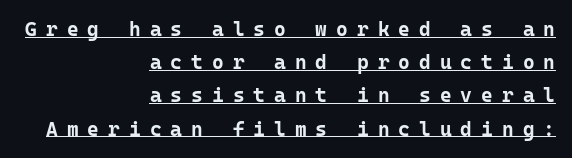
The image shows 20 px bold type, upright; set right-aligned, normal line spacing (1.66x), unusually wide letter spacing (+0.45 em), underlined.
